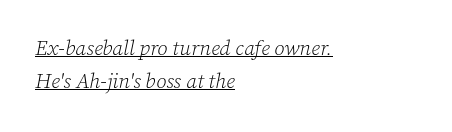
{"italic": "yes", "lean": "right", "slant_degrees": 12, "bold": "no", "underline": "yes", "align": "left", "line_spacing": "normal", "line_spacing_ratio": 1.59, "letter_spacing": "normal", "letter_spacing_em": 0.0, "glyph_px": 21}
